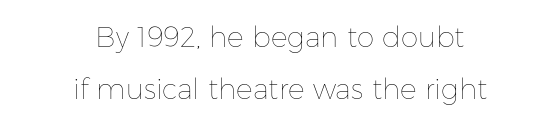
{"italic": "no", "bold": "no", "weight": "thin", "width": "normal", "stroke_contrast": "low", "x_height": "medium", "monospaced": "no", "underline": "no", "align": "center", "line_spacing_ratio": 1.86, "letter_spacing": "normal", "letter_spacing_em": 0.0, "glyph_px": 28}
